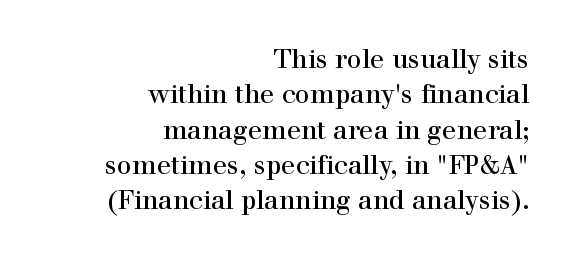
The image shows 26 px text type, upright; set right-aligned, normal line spacing (1.36x), normal letter spacing, not underlined.
